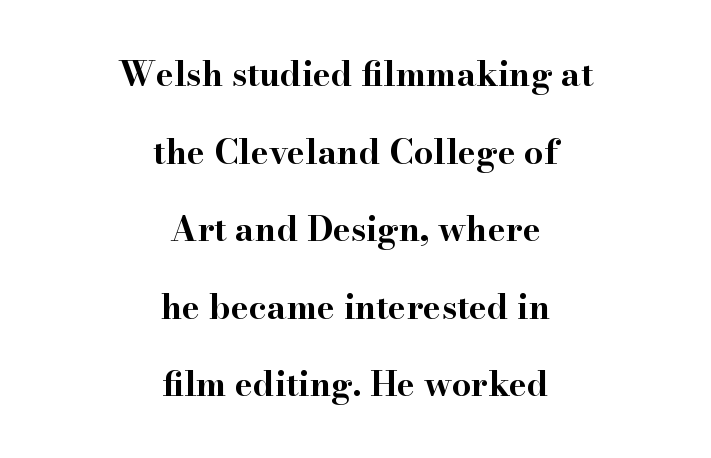
The image shows 34 px bold, wide serif type, upright; set centered, loose line spacing (2.28x), normal letter spacing, not underlined; high stroke contrast and a small x-height.
